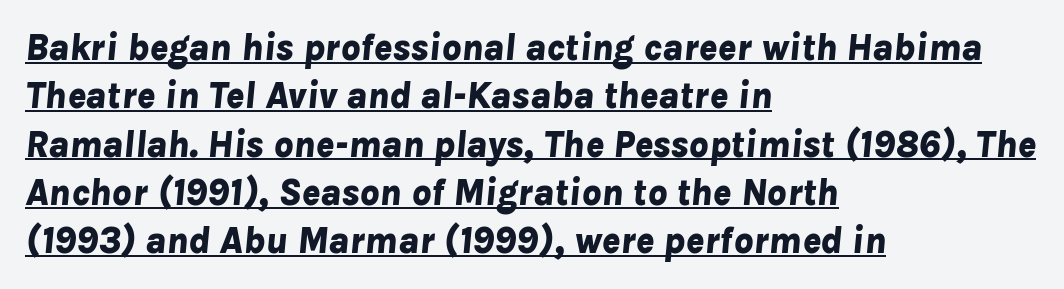
Q: Is the text bold? A: Yes.
Q: Is the text italic (slanted)? A: Yes, it leans right by about 8 degrees.
Q: Is the text underlined? A: Yes.
Q: How is the paragraph aligned? A: Left-aligned.
Q: Is the spacing between letters normal or unusually wide? A: Normal.
Q: Is the spacing between lines tight, normal or loose? A: Normal.
Q: Width (condensed, normal, or wide)? A: Normal.
Q: Stroke contrast? A: Low.
Q: x-height? A: Medium.
Q: Monospaced? A: No.
